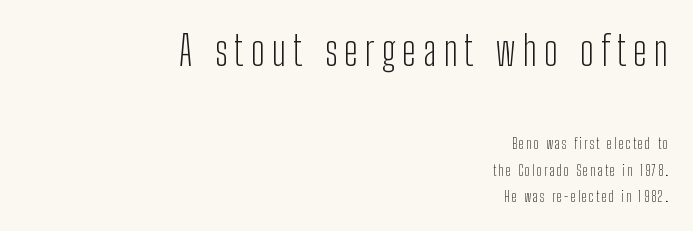
{"serif": "no", "italic": "no", "bold": "no", "weight": "light", "width": "condensed", "stroke_contrast": "low", "x_height": "medium", "monospaced": "no", "underline": "no", "align": "right", "line_spacing_ratio": 1.89, "larger_block": "first", "size_ratio": 2.93, "glyph_px": 41}
